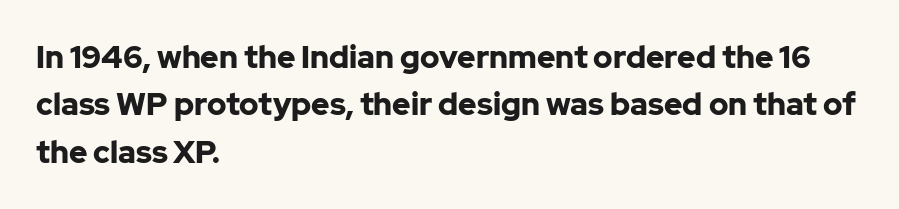
{"serif": "no", "italic": "no", "bold": "yes", "weight": "bold", "width": "normal", "stroke_contrast": "low", "x_height": "medium", "monospaced": "no", "underline": "no", "align": "left", "line_spacing": "normal", "line_spacing_ratio": 1.53, "letter_spacing": "normal", "letter_spacing_em": 0.0, "glyph_px": 31}
